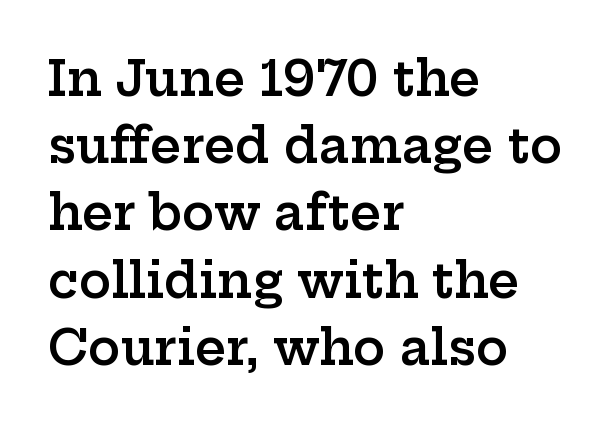
The image shows 48 px semibold, wide serif type, upright; set left-aligned, normal line spacing (1.4x), normal letter spacing, not underlined; low stroke contrast and a medium x-height.
